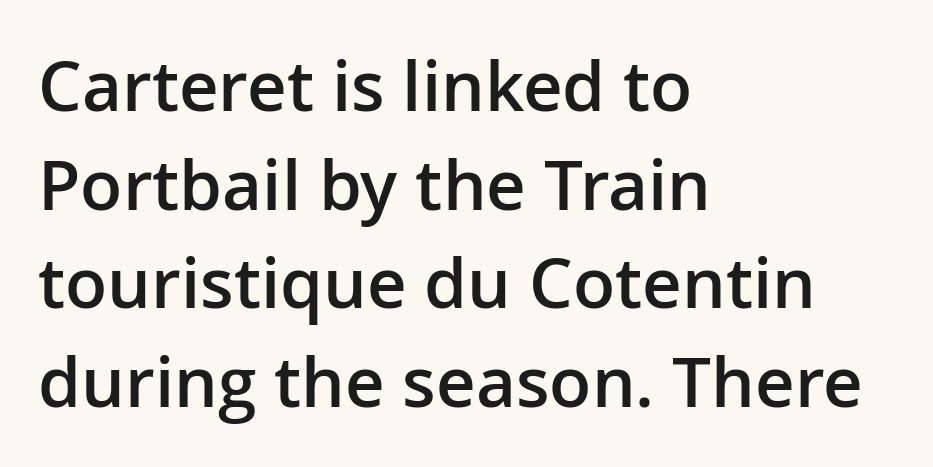
The image shows 69 px semibold sans-serif type, upright; set left-aligned, normal line spacing (1.43x), normal letter spacing, not underlined; low stroke contrast and a medium x-height.
